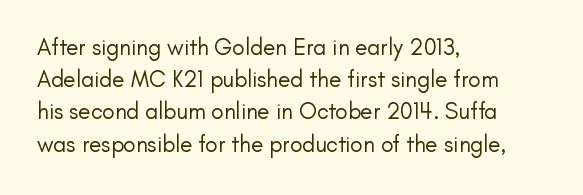
{"italic": "no", "bold": "no", "underline": "no", "align": "left", "line_spacing": "normal", "line_spacing_ratio": 1.4, "letter_spacing": "normal", "letter_spacing_em": 0.0, "glyph_px": 23}
